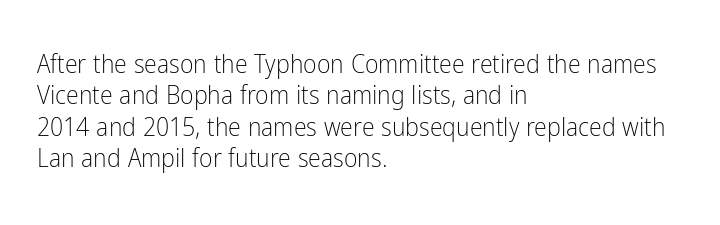
What stands out about the letter spacing? Nothing — it is the standard amount. The rendering anchors every line to the left-hand side. A light-to-regular cut is what we see here. Ordinary non-slanted type is in use.
